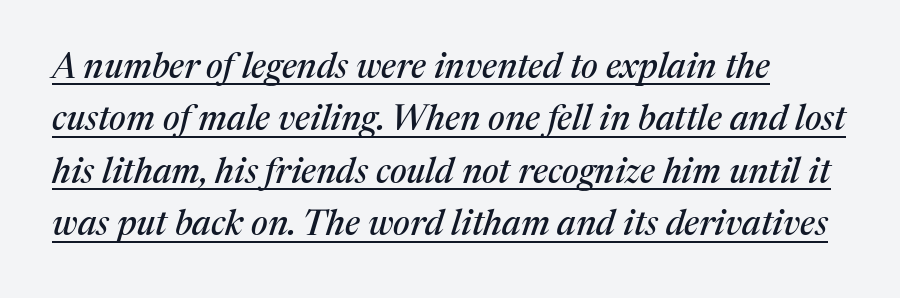
Q: Is the text italic (slanted)? A: Yes, it leans right by about 17 degrees.
Q: Is the typeface a serif or a sans-serif typeface? A: Serif.
Q: Is the text underlined? A: Yes.
Q: Is the spacing between letters normal or unusually wide? A: Normal.
Q: Is the spacing between lines tight, normal or loose? A: Normal.
Q: Width (condensed, normal, or wide)? A: Normal.
Q: Stroke contrast? A: Medium.
Q: x-height? A: Medium.
Q: Monospaced? A: No.
